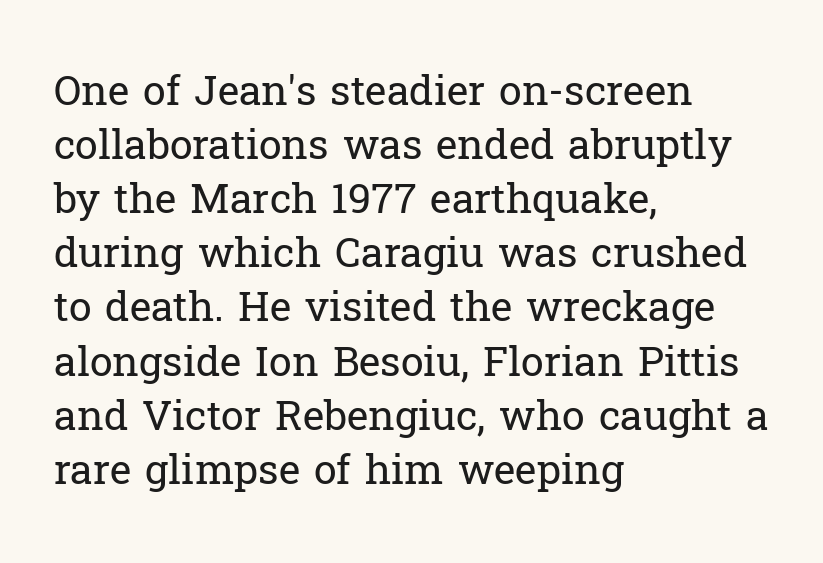
{"serif": "yes", "italic": "no", "bold": "no", "weight": "regular", "width": "normal", "stroke_contrast": "low", "x_height": "medium", "monospaced": "no", "underline": "no", "align": "left", "line_spacing": "normal", "line_spacing_ratio": 1.32, "letter_spacing": "normal", "letter_spacing_em": 0.0, "glyph_px": 41}
